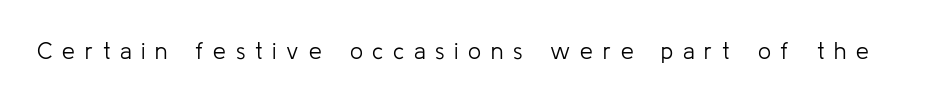
The image shows 23 px text type, upright; set unusually wide letter spacing (+0.42 em), not underlined.
